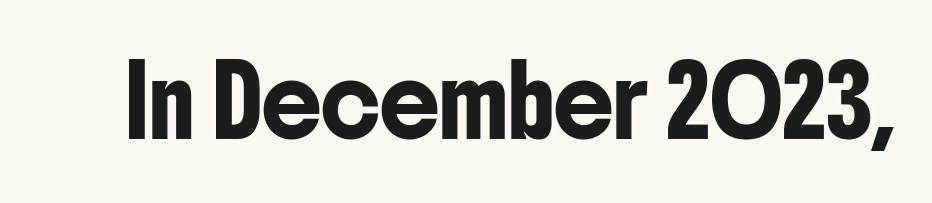
{"serif": "no", "italic": "no", "width": "condensed", "stroke_contrast": "low", "x_height": "medium", "monospaced": "no", "underline": "no", "letter_spacing": "normal", "letter_spacing_em": 0.0, "glyph_px": 67}
